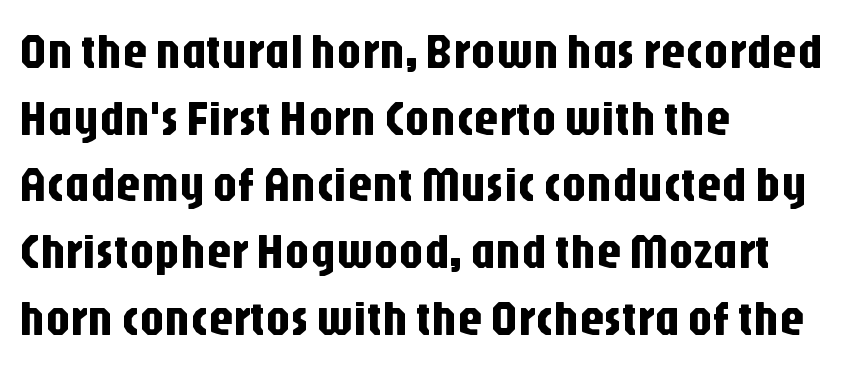
The image shows 49 px condensed sans-serif type, upright; set left-aligned, normal line spacing (1.36x), normal letter spacing, not underlined; low stroke contrast and a large x-height.
